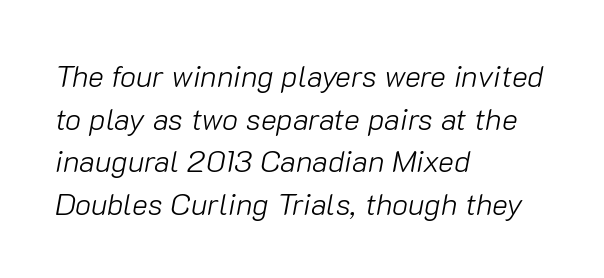
Q: Is the text bold? A: No.
Q: Is the text italic (slanted)? A: Yes, it leans right by about 10 degrees.
Q: Is the text underlined? A: No.
Q: How is the paragraph aligned? A: Left-aligned.
Q: Is the spacing between letters normal or unusually wide? A: Normal.
Q: Is the spacing between lines tight, normal or loose? A: Normal.
Q: Width (condensed, normal, or wide)? A: Normal.
Q: Stroke contrast? A: Low.
Q: x-height? A: Medium.
Q: Monospaced? A: No.
